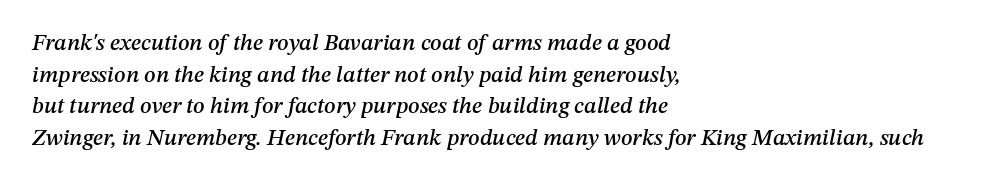
Q: Is the text italic (slanted)? A: Yes, it leans right by about 12 degrees.
Q: Is the text underlined? A: No.
Q: How is the paragraph aligned? A: Left-aligned.
Q: Is the spacing between letters normal or unusually wide? A: Normal.
Q: Is the spacing between lines tight, normal or loose? A: Normal.
